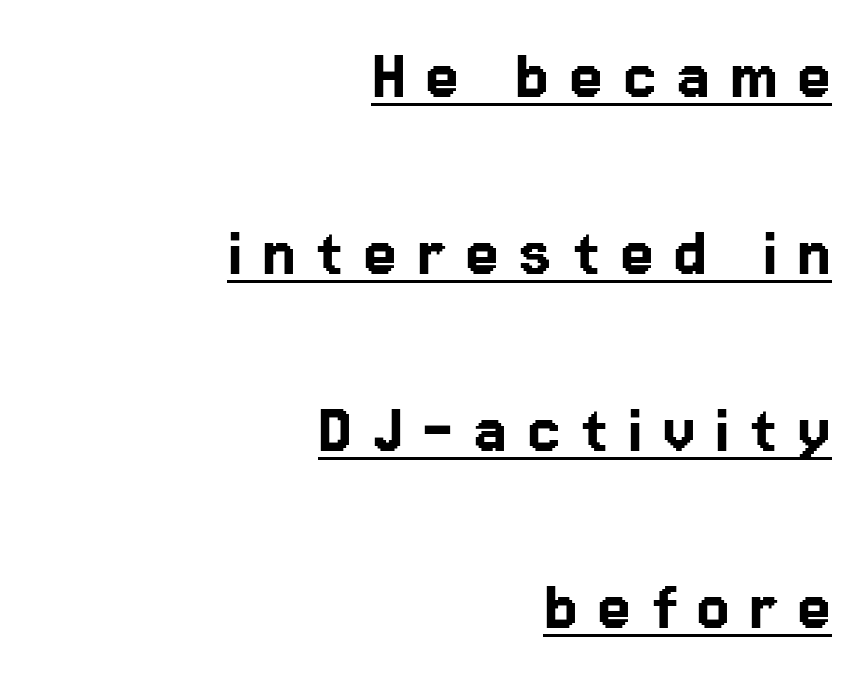
Q: Is the text italic (slanted)? A: No, it is upright.
Q: Is the typeface a serif or a sans-serif typeface? A: Sans-serif.
Q: Is the text underlined? A: Yes.
Q: How is the paragraph aligned? A: Right-aligned.
Q: Is the spacing between letters normal or unusually wide? A: Unusually wide.
Q: Is the spacing between lines tight, normal or loose? A: Loose.
Q: Width (condensed, normal, or wide)? A: Normal.
Q: Stroke contrast? A: Low.
Q: x-height? A: Medium.
Q: Monospaced? A: No.
